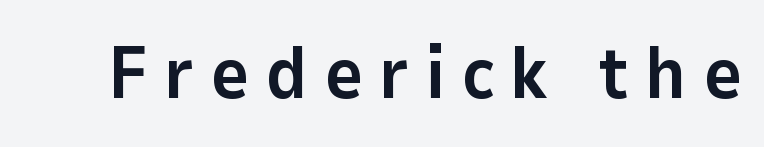
Caption: expanded tracking, letters set apart. Regarding serifs, this sample does without them. The passage shown is not underscored anywhere. Think of a printed novel: that variable character pitch is what you see here. Emphasis by weight is at full strength: bold. This is the regular roman posture of the typeface.
